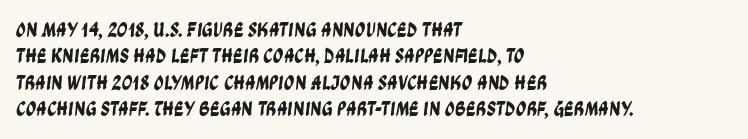
The image shows 21 px text type; set left-aligned, normal line spacing (1.26x), normal letter spacing, not underlined.
